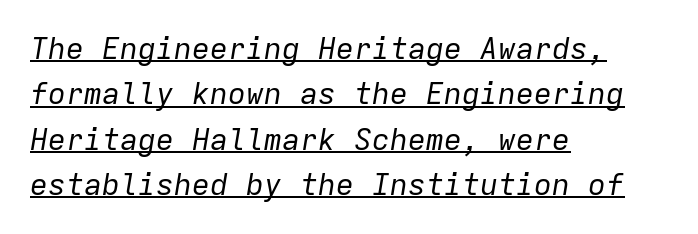
Weight: not bold — regular or lighter. Students, note that the glyphs here touch the page at normal intervals. Each new line begins a customary step beneath the previous one. Monospaced: the letters line up in strict vertical columns. Would a proofreader flag this as italicized? Yes.
